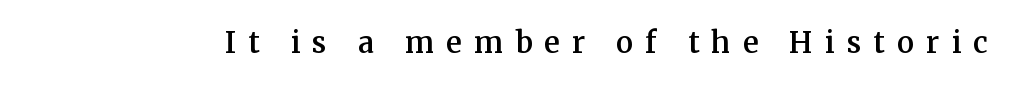
{"serif": "yes", "italic": "no", "bold": "semi", "weight": "semibold", "width": "normal", "stroke_contrast": "medium", "x_height": "medium", "monospaced": "no", "underline": "no", "letter_spacing": "wide", "letter_spacing_em": 0.42, "glyph_px": 29}
